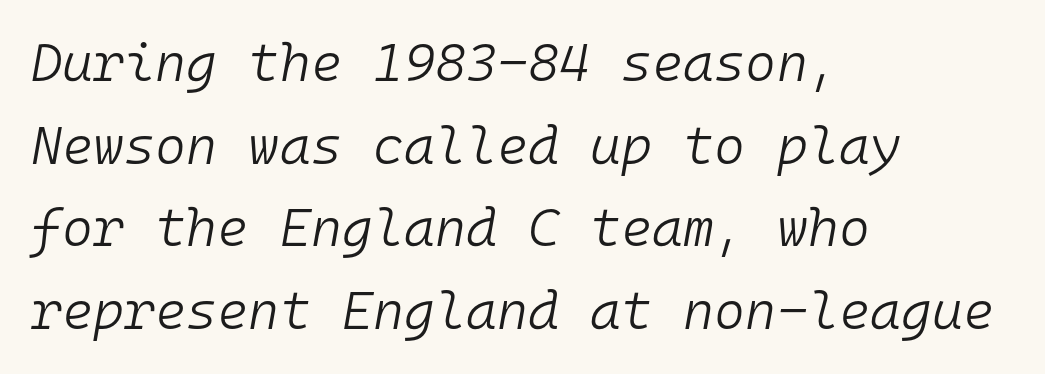
Q: Is the text bold? A: No.
Q: Is the text italic (slanted)? A: Yes, it leans right by about 10 degrees.
Q: Is the text underlined? A: No.
Q: How is the paragraph aligned? A: Left-aligned.
Q: Is the spacing between letters normal or unusually wide? A: Normal.
Q: Is the spacing between lines tight, normal or loose? A: Normal.
Q: Width (condensed, normal, or wide)? A: Normal.
Q: Stroke contrast? A: Low.
Q: x-height? A: Medium.
Q: Monospaced? A: Yes.
